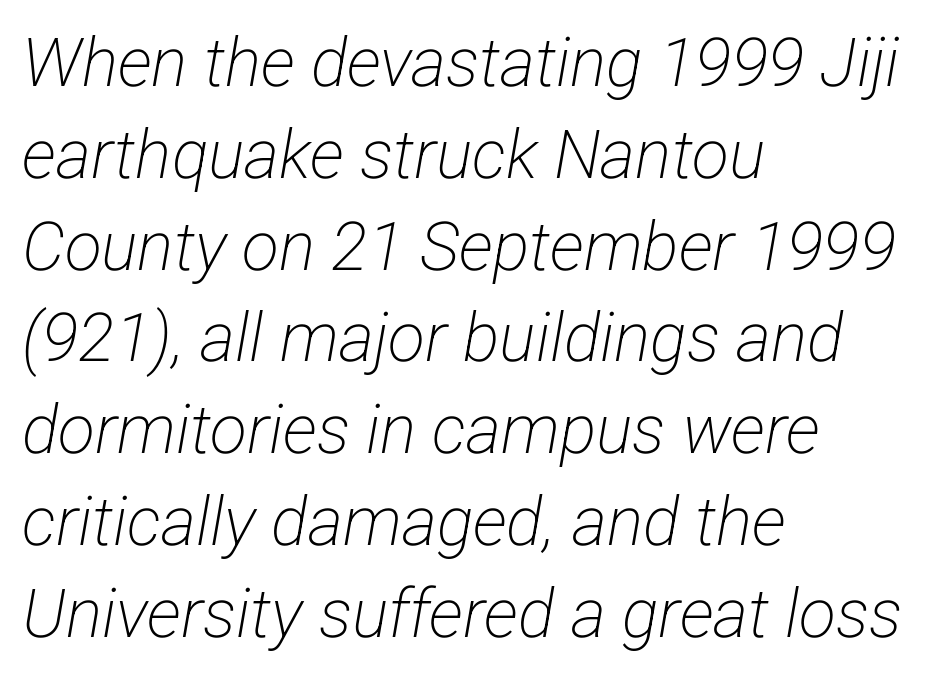
Type without underlining. The cut favours lightness, reaching ordinary text weight at its darkest. What kind of face is this? One without serifs — a sans. Standard letterfit; no display-style spreading of the glyphs. Do the characters align in a grid? No, the font is proportional. Is there much room between lines? A standard amount, neither cramped nor airy.
